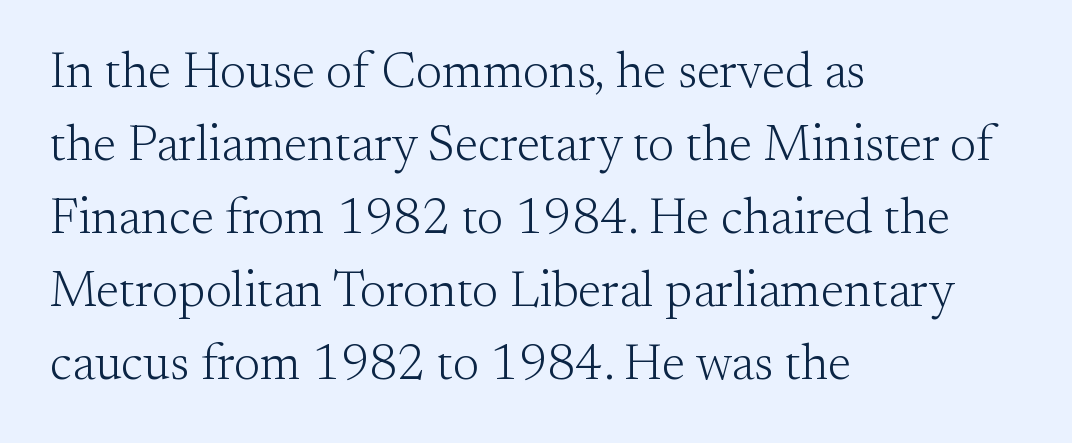
Q: Is the text bold? A: No.
Q: Is the text italic (slanted)? A: No, it is upright.
Q: Is the typeface a serif or a sans-serif typeface? A: Serif.
Q: Is the text underlined? A: No.
Q: How is the paragraph aligned? A: Left-aligned.
Q: Is the spacing between letters normal or unusually wide? A: Normal.
Q: Is the spacing between lines tight, normal or loose? A: Normal.
Q: Width (condensed, normal, or wide)? A: Normal.
Q: Stroke contrast? A: Medium.
Q: x-height? A: Small.
Q: Monospaced? A: No.
